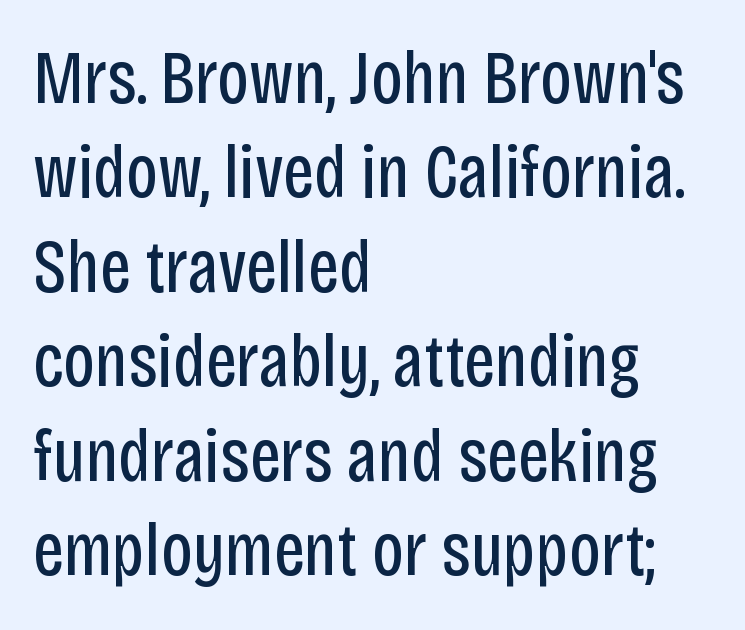
Notice how the stems are strictly vertical — no italics here. Each letter keeps its own natural width here, so spacing adapts to shape. Casual observation: everything's shoved over to the left. Each new line begins a customary step beneath the previous one.
